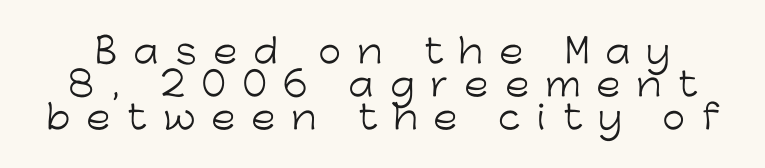
{"serif": "no", "italic": "no", "bold": "no", "weight": "light", "width": "normal", "stroke_contrast": "low", "x_height": "medium", "monospaced": "no", "underline": "no", "line_spacing": "tight", "line_spacing_ratio": 1.0, "letter_spacing": "wide", "letter_spacing_em": 0.49, "glyph_px": 33}
